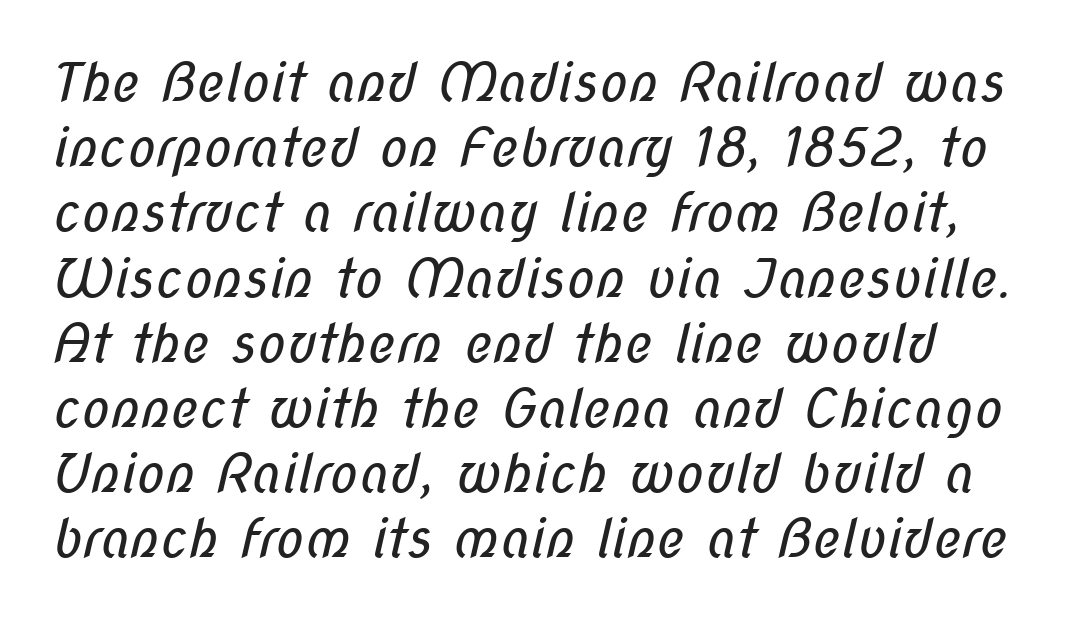
Q: Is the text bold? A: No.
Q: Is the typeface a serif or a sans-serif typeface? A: Sans-serif.
Q: Is the text underlined? A: No.
Q: Is the spacing between letters normal or unusually wide? A: Normal.
Q: Width (condensed, normal, or wide)? A: Condensed.
Q: Stroke contrast? A: Low.
Q: x-height? A: Medium.
Q: Monospaced? A: No.
